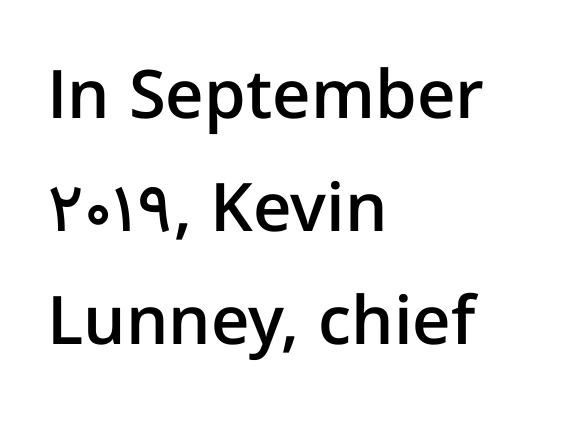
Is there any slant? The stems are plumb. One glance says typical: line gaps are just what's usual. These lines are rendered in a variable-pitch font. Tracking value appears to be zero — textbook default spacing.
